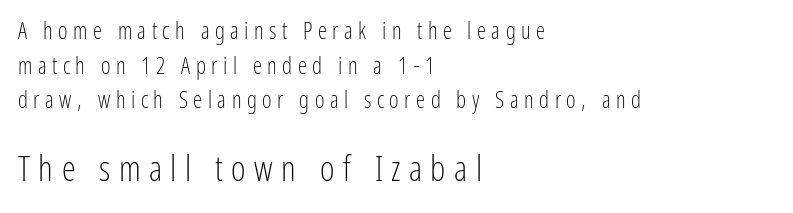
All the whitespace from short lines collects on the right. Every stem runs plumb, perpendicular to the baseline. Is the stroke heavy? The answer is a plain regular-or-lighter. Of the two passages, the one underneath uses the larger point size. The gaps between neighbouring characters are conspicuously large. Type style note: lacks serifs.
